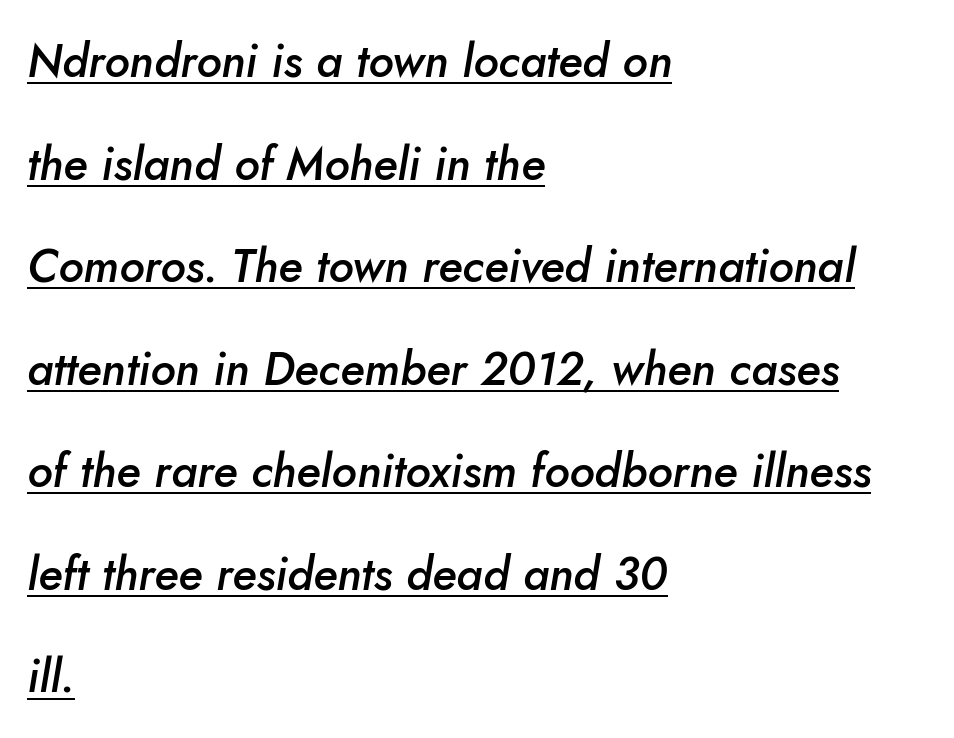
Notice how a bar underscores the lettering throughout. It's the slanting kind of type. This sample is left-justified, so line endings fall wherever the words run out. This sample has the flowing, uneven cadence of proportional lettering.
